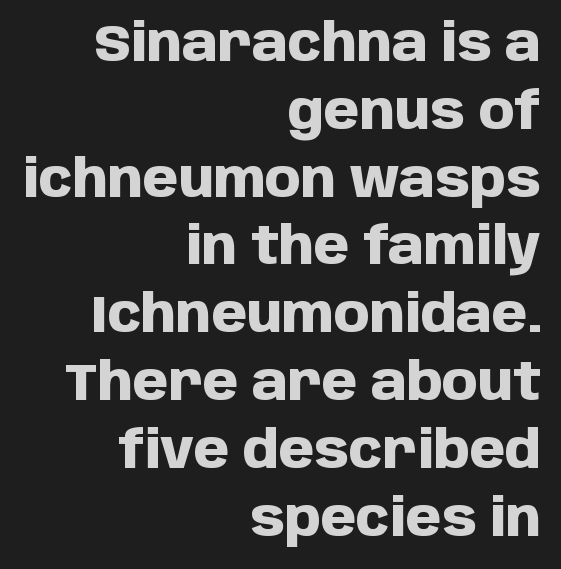
This is the regular roman posture of the typeface. In terms of letterform style, serifs are entirely absent. Each word holds together tightly as a unit, with standard inter-letter gaps. What's the leading like? Ordinary, nothing unusual. The strokes are fattened all the way to bold.
